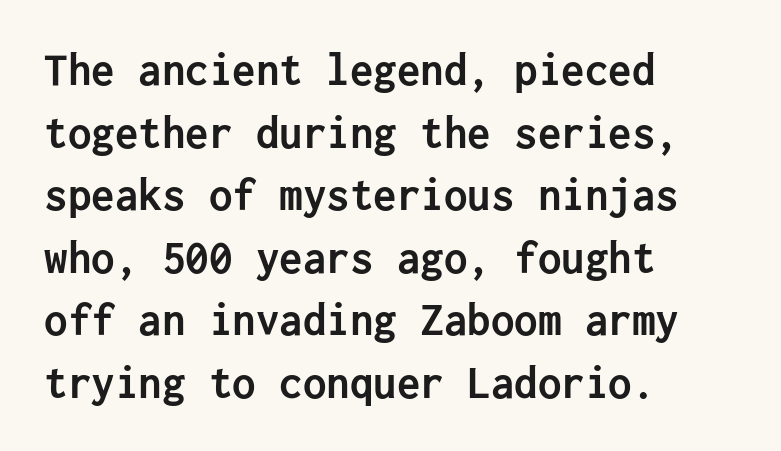
{"serif": "no", "italic": "no", "bold": "yes", "weight": "semibold", "width": "normal", "stroke_contrast": "low", "x_height": "medium", "underline": "no", "align": "left", "line_spacing": "normal", "line_spacing_ratio": 1.33, "letter_spacing": "normal", "letter_spacing_em": 0.0, "glyph_px": 47}
